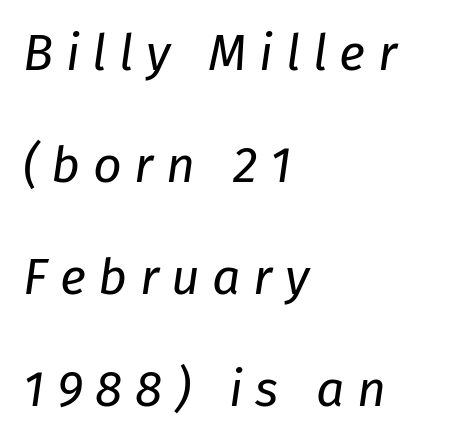
Q: Is the text bold? A: No.
Q: Is the text italic (slanted)? A: Yes, it leans right by about 8 degrees.
Q: Is the text underlined? A: No.
Q: How is the paragraph aligned? A: Left-aligned.
Q: Is the spacing between letters normal or unusually wide? A: Unusually wide.
Q: Is the spacing between lines tight, normal or loose? A: Loose.
Q: Width (condensed, normal, or wide)? A: Normal.
Q: Stroke contrast? A: Low.
Q: x-height? A: Medium.
Q: Monospaced? A: No.
